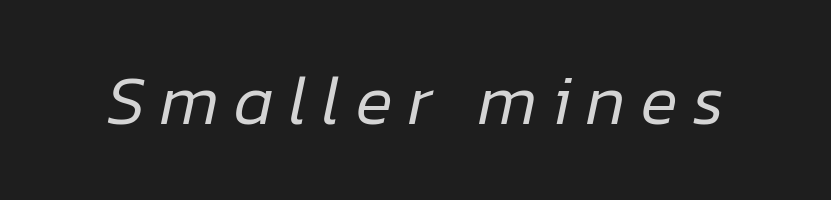
The image shows 69 px regular-weight type, italic (leaning right); set unusually wide letter spacing (+0.22 em), not underlined; low stroke contrast and a medium x-height.
